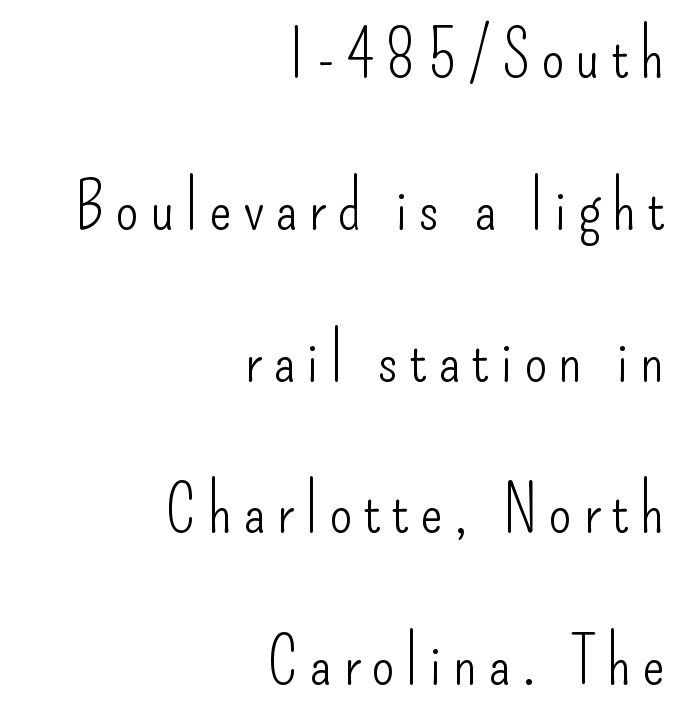
The image shows 66 px light, condensed sans-serif type, upright; set right-aligned, loose line spacing (2.3x), not underlined; low stroke contrast and a small x-height.
